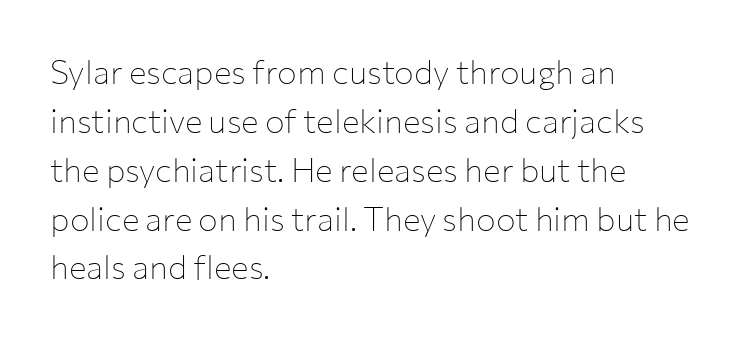
{"serif": "no", "italic": "no", "bold": "no", "weight": "thin", "width": "normal", "stroke_contrast": "low", "x_height": "medium", "monospaced": "no", "underline": "no", "align": "left", "line_spacing": "normal", "line_spacing_ratio": 1.48, "letter_spacing": "normal", "letter_spacing_em": 0.0, "glyph_px": 33}
